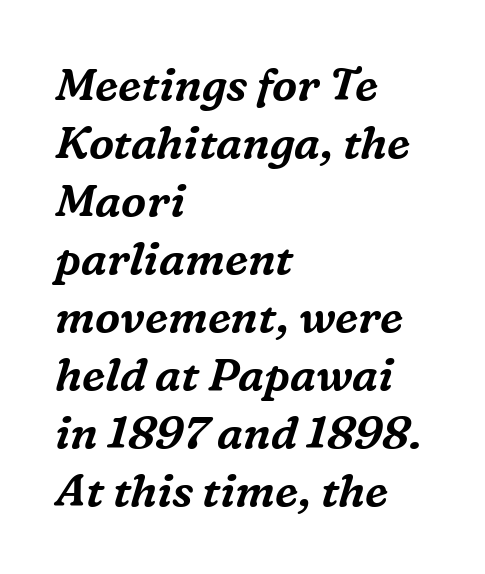
No word sits above an underline. Short note: letters normally spaced. Typeset ragged right — the left edge is the straight one. Font category for this specimen: serif.
